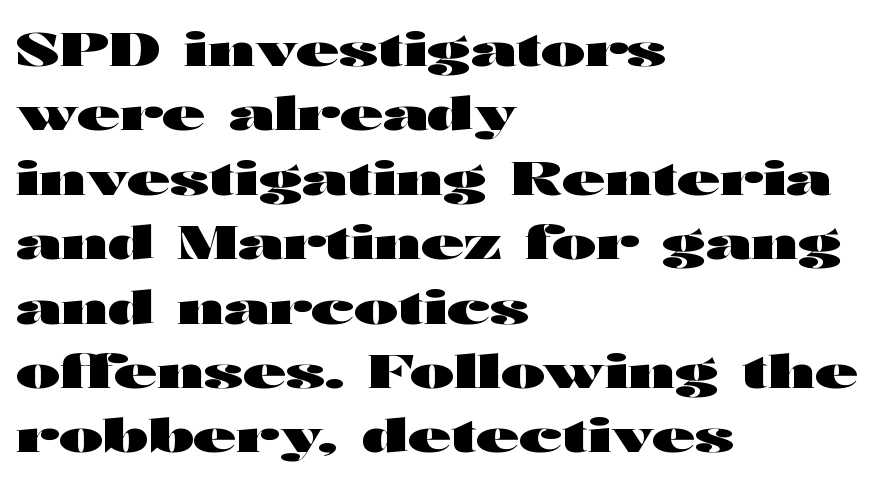
The image shows 47 px heavy, wide type, upright; set left-aligned, normal line spacing (1.37x), normal letter spacing, not underlined; high stroke contrast and a medium x-height.
